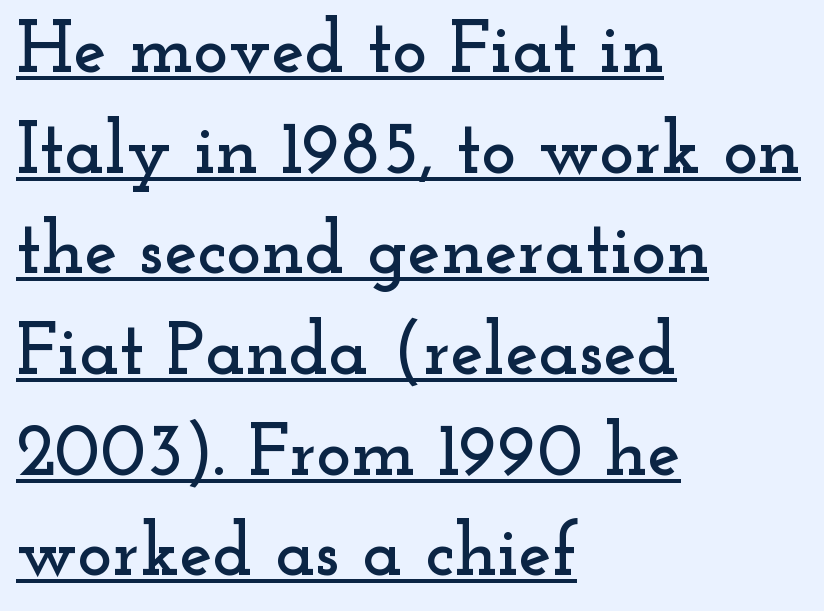
Q: Is the text italic (slanted)? A: No, it is upright.
Q: Is the typeface a serif or a sans-serif typeface? A: Serif.
Q: Is the text underlined? A: Yes.
Q: How is the paragraph aligned? A: Left-aligned.
Q: Is the spacing between letters normal or unusually wide? A: Normal.
Q: Is the spacing between lines tight, normal or loose? A: Normal.
Q: Width (condensed, normal, or wide)? A: Wide.
Q: Stroke contrast? A: Low.
Q: x-height? A: Small.
Q: Monospaced? A: No.
